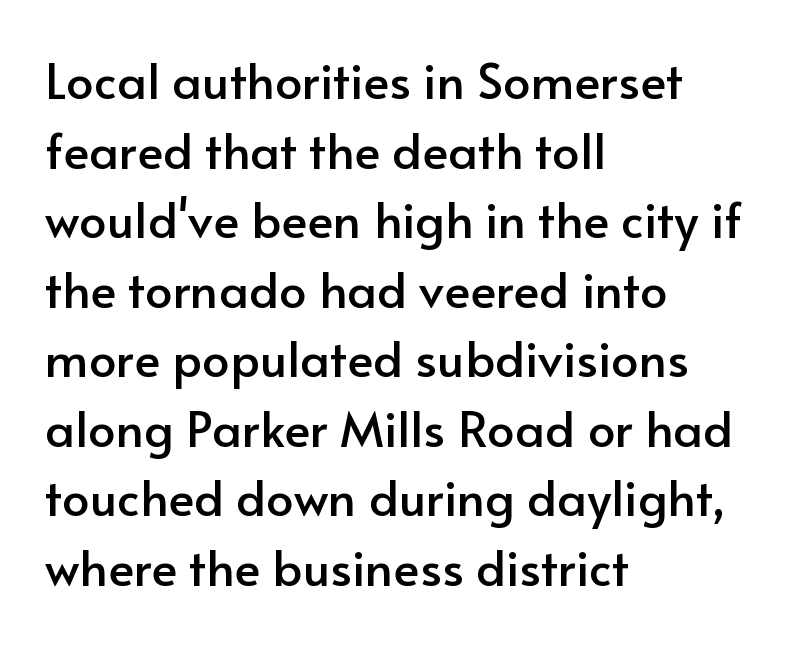
{"serif": "no", "italic": "no", "width": "normal", "stroke_contrast": "low", "x_height": "small", "monospaced": "no", "underline": "no", "align": "left", "line_spacing": "normal", "line_spacing_ratio": 1.42, "letter_spacing": "normal", "letter_spacing_em": 0.0, "glyph_px": 49}
